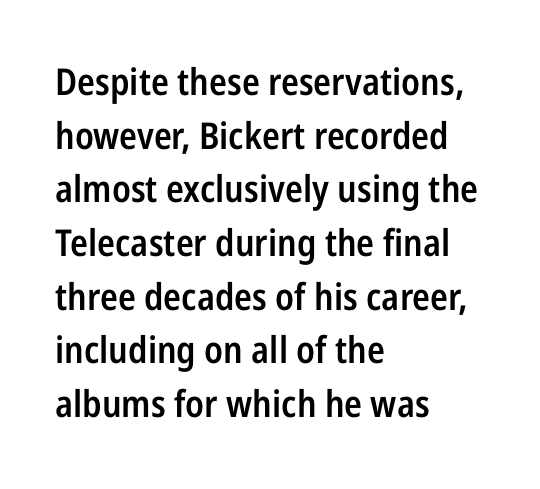
The image shows 37 px semibold, condensed sans-serif type, upright; set left-aligned, normal line spacing (1.45x), normal letter spacing, not underlined; low stroke contrast and a medium x-height.
